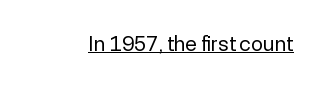
{"italic": "no", "bold": "no", "underline": "yes", "letter_spacing": "normal", "letter_spacing_em": 0.0, "glyph_px": 22}
